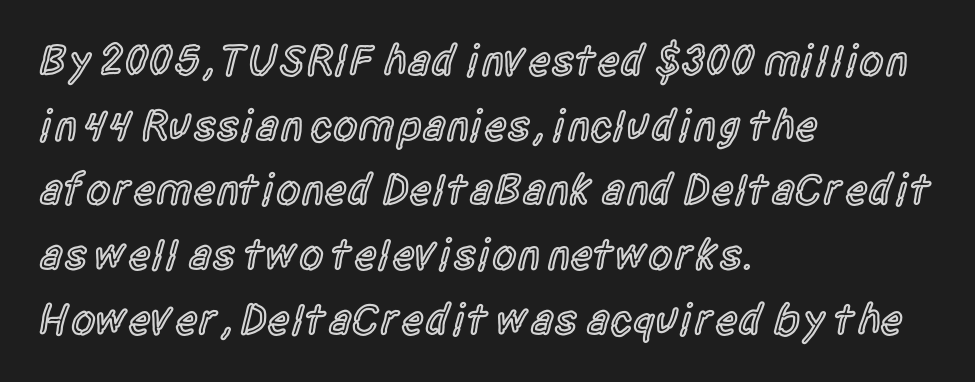
{"serif": "no", "bold": "semi", "weight": "semibold", "width": "condensed", "x_height": "large", "monospaced": "no", "underline": "no", "align": "left", "line_spacing": "normal", "line_spacing_ratio": 1.47, "letter_spacing": "normal", "letter_spacing_em": 0.0, "glyph_px": 44}
